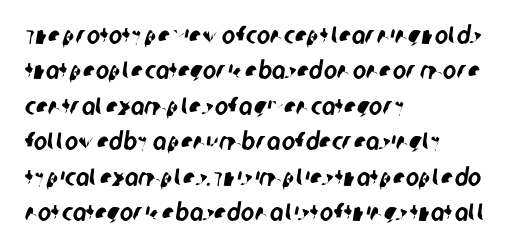
The image shows 25 px text type; set left-aligned, normal line spacing (1.42x), normal letter spacing, not underlined.
